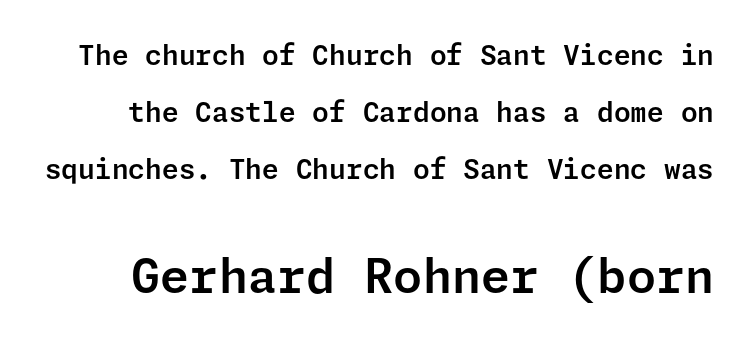
{"serif": "no", "italic": "no", "width": "normal", "stroke_contrast": "low", "x_height": "medium", "underline": "no", "line_spacing": "loose", "line_spacing_ratio": 2.11, "letter_spacing": "normal", "letter_spacing_em": 0.0, "larger_block": "second", "size_ratio": 1.74, "glyph_px": 47}
